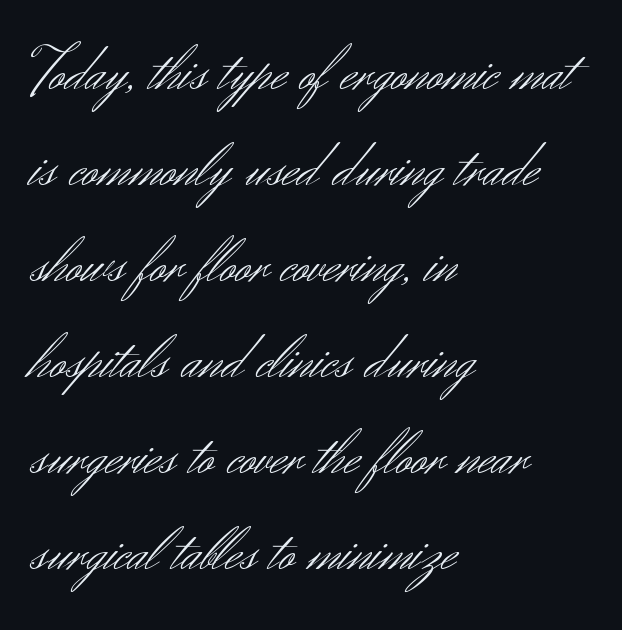
The image shows 64 px light sans-serif type; set left-aligned, normal line spacing (1.5x), normal letter spacing, not underlined; medium stroke contrast and a small x-height.
